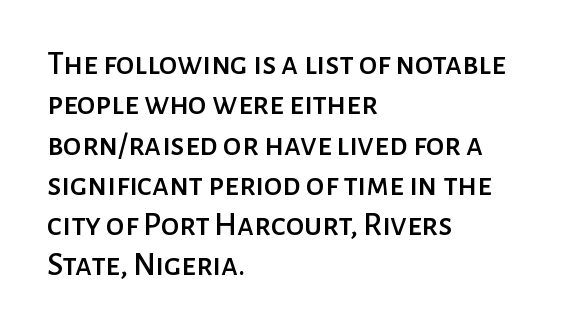
Q: Is the text italic (slanted)? A: No, it is upright.
Q: Is the typeface a serif or a sans-serif typeface? A: Sans-serif.
Q: Is the text underlined? A: No.
Q: How is the paragraph aligned? A: Left-aligned.
Q: Is the spacing between letters normal or unusually wide? A: Normal.
Q: Width (condensed, normal, or wide)? A: Normal.
Q: Stroke contrast? A: Low.
Q: x-height? A: Medium.
Q: Monospaced? A: No.
